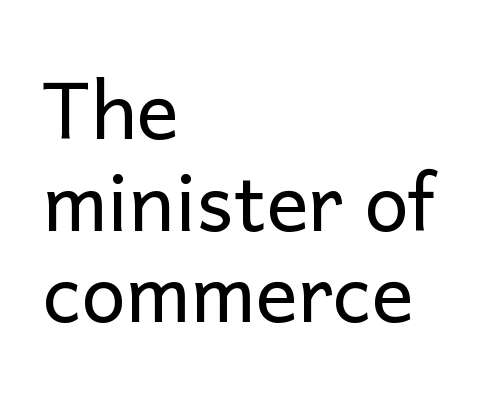
{"serif": "no", "italic": "no", "bold": "no", "weight": "regular", "width": "normal", "stroke_contrast": "low", "x_height": "medium", "monospaced": "no", "underline": "no", "align": "left", "line_spacing_ratio": 1.16, "letter_spacing": "normal", "letter_spacing_em": 0.0, "glyph_px": 79}
